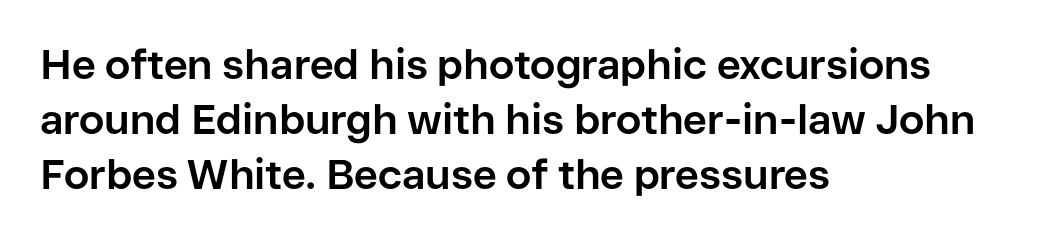
Q: Is the text bold? A: Yes.
Q: Is the text italic (slanted)? A: No, it is upright.
Q: Is the typeface a serif or a sans-serif typeface? A: Sans-serif.
Q: Is the text underlined? A: No.
Q: How is the paragraph aligned? A: Left-aligned.
Q: Is the spacing between letters normal or unusually wide? A: Normal.
Q: Is the spacing between lines tight, normal or loose? A: Normal.
Q: Width (condensed, normal, or wide)? A: Normal.
Q: Stroke contrast? A: Low.
Q: x-height? A: Medium.
Q: Monospaced? A: No.
